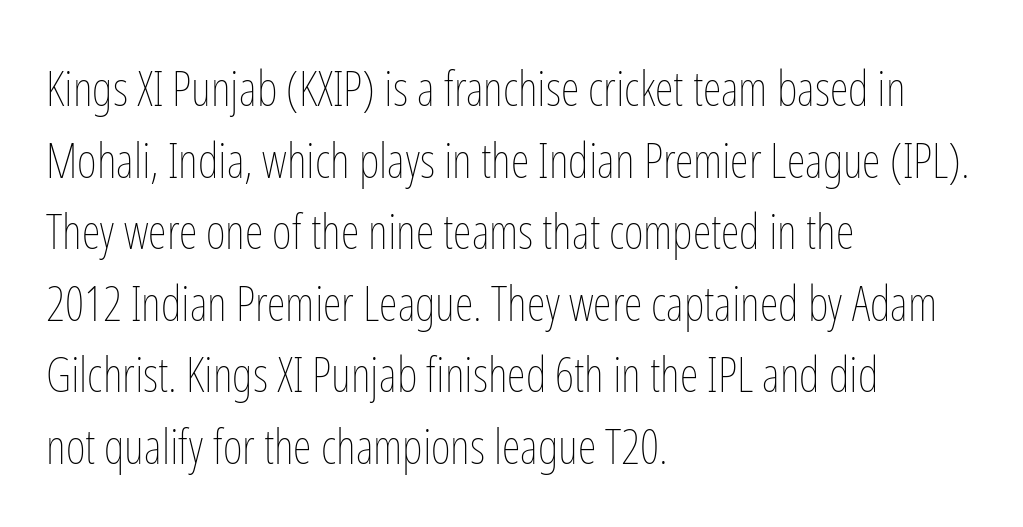
Q: Is the text bold? A: No.
Q: Is the text italic (slanted)? A: No, it is upright.
Q: Is the text underlined? A: No.
Q: How is the paragraph aligned? A: Left-aligned.
Q: Is the spacing between letters normal or unusually wide? A: Normal.
Q: Is the spacing between lines tight, normal or loose? A: Normal.
Q: Width (condensed, normal, or wide)? A: Condensed.
Q: Stroke contrast? A: Low.
Q: x-height? A: Medium.
Q: Monospaced? A: No.
